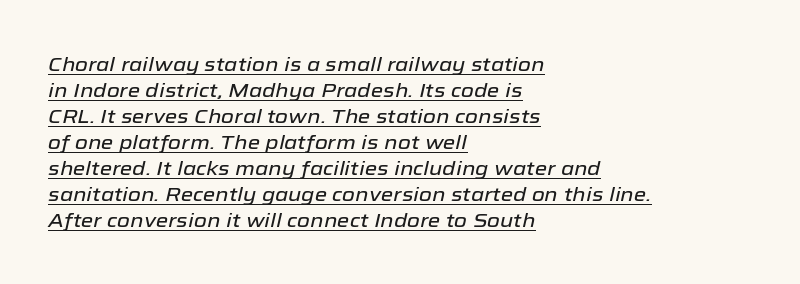
Regarding leading, the lines here are spaced in the standard way. The font's italic variant was chosen for this text. The lines are quadded left. This rendering leaves character spacing at its baseline value. The string is rendered with underlining switched on.
